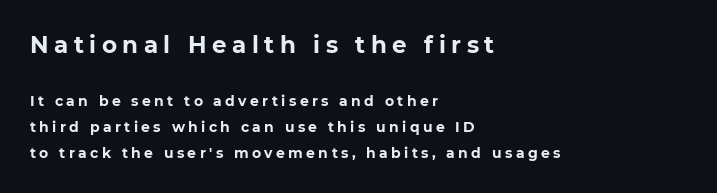
Glyph-to-glyph distance is far greater than everyday printed text. The lines in this sample share a left origin and differ only in where they stop. These lines were composed using upright roman letters. Does the bottom block carry the larger type? No, the top block does. The words here are not underlined. These words are printed bold, with thick strokes throughout.
